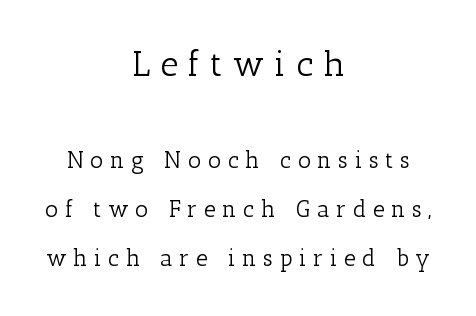
Style check: upright. A student would notice the top passage is typeset larger than what follows. This rendering uses center alignment, leaving both contours irregular but symmetric. What kind of face is this? One with serifs. Weight: not bold — regular or lighter.
